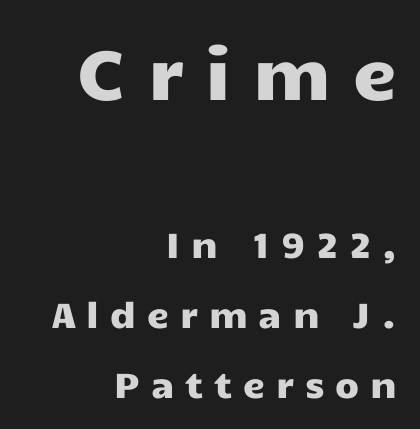
{"serif": "no", "italic": "no", "width": "wide", "stroke_contrast": "low", "x_height": "medium", "monospaced": "no", "underline": "no", "align": "right", "line_spacing": "loose", "line_spacing_ratio": 2.0, "letter_spacing": "wide", "letter_spacing_em": 0.31, "larger_block": "first", "size_ratio": 2.0, "glyph_px": 70}
